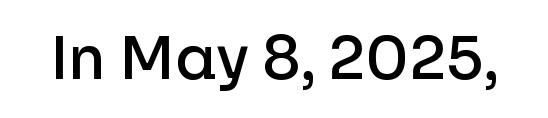
Q: Is the text bold? A: Semi-bold.
Q: Is the text italic (slanted)? A: No, it is upright.
Q: Is the typeface a serif or a sans-serif typeface? A: Sans-serif.
Q: Is the text underlined? A: No.
Q: Is the spacing between letters normal or unusually wide? A: Normal.
Q: Width (condensed, normal, or wide)? A: Normal.
Q: Stroke contrast? A: Low.
Q: x-height? A: Medium.
Q: Monospaced? A: No.
